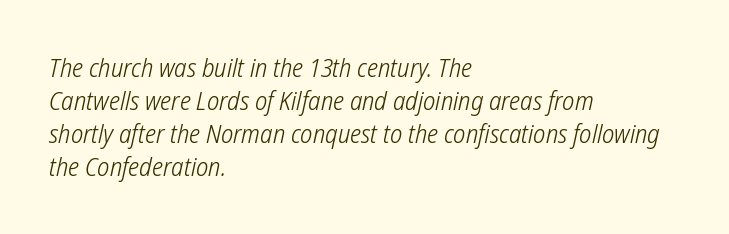
{"bold": "no", "underline": "no", "align": "left", "line_spacing": "normal", "line_spacing_ratio": 1.27, "letter_spacing": "normal", "letter_spacing_em": 0.0, "glyph_px": 26}
